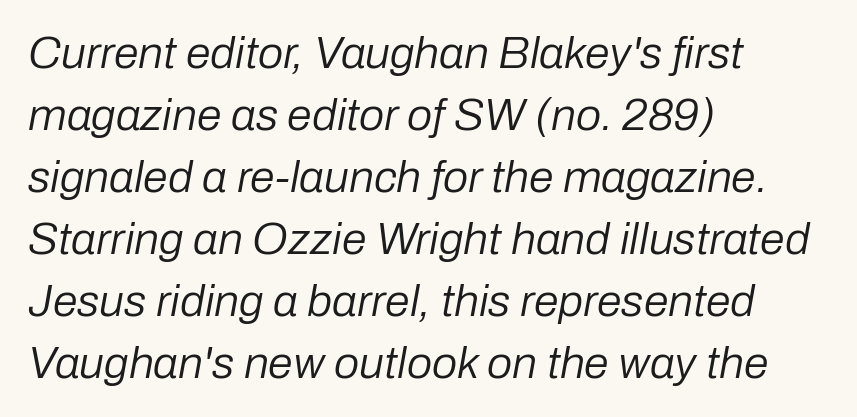
Q: Is the text bold? A: No.
Q: Is the text italic (slanted)? A: Yes, it leans right by about 10 degrees.
Q: Is the text underlined? A: No.
Q: How is the paragraph aligned? A: Left-aligned.
Q: Is the spacing between letters normal or unusually wide? A: Normal.
Q: Is the spacing between lines tight, normal or loose? A: Normal.
Q: Width (condensed, normal, or wide)? A: Normal.
Q: Stroke contrast? A: Low.
Q: x-height? A: Medium.
Q: Monospaced? A: No.
